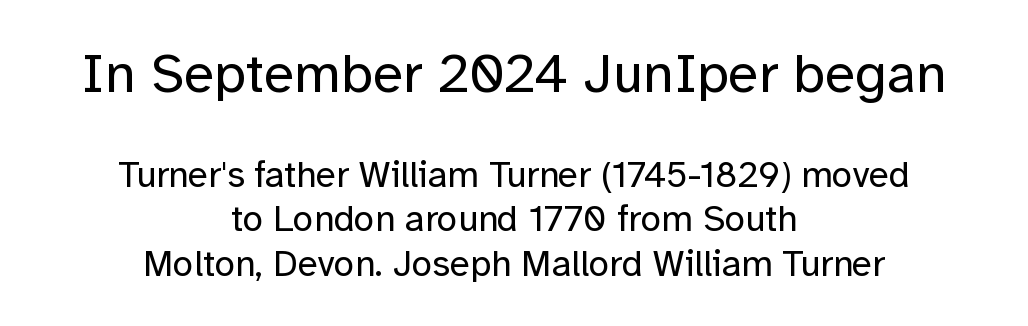
{"serif": "no", "italic": "no", "bold": "no", "weight": "regular", "width": "normal", "stroke_contrast": "low", "x_height": "medium", "monospaced": "no", "underline": "no", "align": "center", "line_spacing_ratio": 1.21, "letter_spacing": "normal", "letter_spacing_em": 0.0, "larger_block": "first", "size_ratio": 1.51, "glyph_px": 56}
